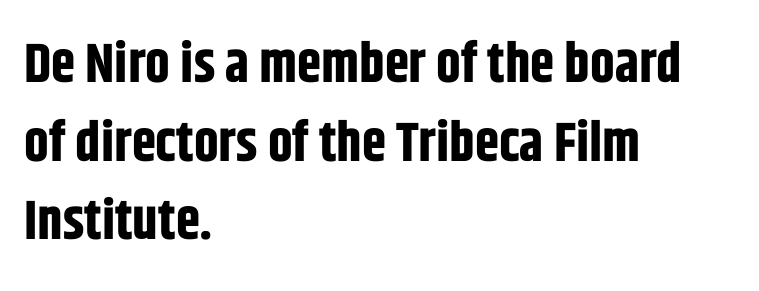
Q: Is the text bold? A: Yes.
Q: Is the text italic (slanted)? A: No, it is upright.
Q: Is the typeface a serif or a sans-serif typeface? A: Sans-serif.
Q: Is the text underlined? A: No.
Q: How is the paragraph aligned? A: Left-aligned.
Q: Is the spacing between letters normal or unusually wide? A: Normal.
Q: Is the spacing between lines tight, normal or loose? A: Normal.
Q: Width (condensed, normal, or wide)? A: Condensed.
Q: Stroke contrast? A: Low.
Q: x-height? A: Large.
Q: Monospaced? A: No.
